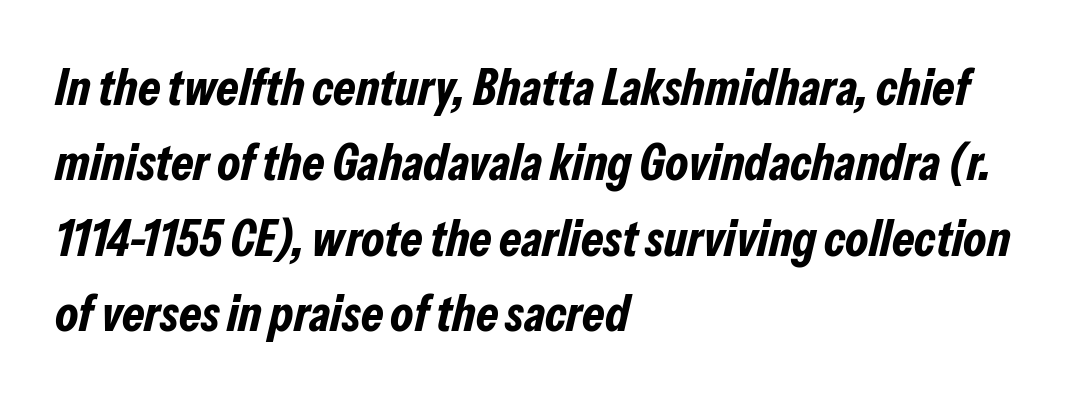
The image shows 51 px bold, condensed type, italic (leaning right); set left-aligned, normal line spacing (1.48x), normal letter spacing, not underlined; low stroke contrast and a medium x-height.
